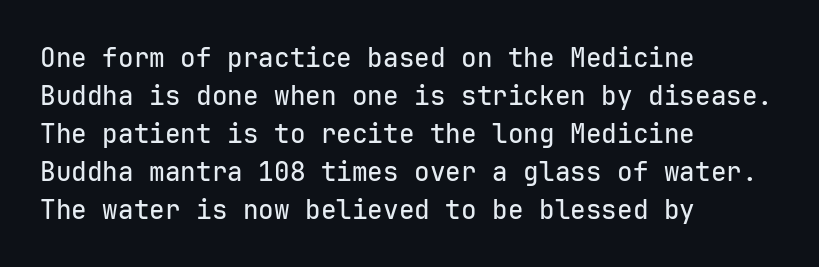
The image shows 26 px text type, upright; set left-aligned, normal line spacing (1.46x), normal letter spacing, not underlined.
